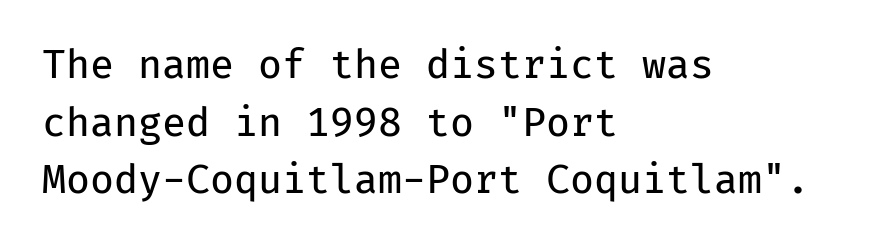
Q: Is the text bold? A: No.
Q: Is the text italic (slanted)? A: No, it is upright.
Q: Is the typeface a serif or a sans-serif typeface? A: Sans-serif.
Q: Is the text underlined? A: No.
Q: How is the paragraph aligned? A: Left-aligned.
Q: Is the spacing between letters normal or unusually wide? A: Normal.
Q: Is the spacing between lines tight, normal or loose? A: Normal.
Q: Width (condensed, normal, or wide)? A: Normal.
Q: Stroke contrast? A: Low.
Q: x-height? A: Medium.
Q: Monospaced? A: Yes.
